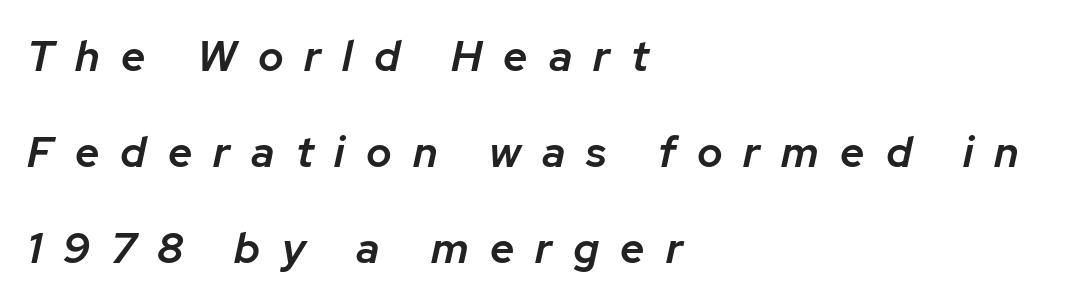
Q: Is the text bold? A: Semi-bold.
Q: Is the text italic (slanted)? A: Yes, it leans right by about 12 degrees.
Q: Is the text underlined? A: No.
Q: How is the paragraph aligned? A: Left-aligned.
Q: Is the spacing between letters normal or unusually wide? A: Unusually wide.
Q: Is the spacing between lines tight, normal or loose? A: Loose.
Q: Width (condensed, normal, or wide)? A: Normal.
Q: Stroke contrast? A: Low.
Q: x-height? A: Medium.
Q: Monospaced? A: No.
